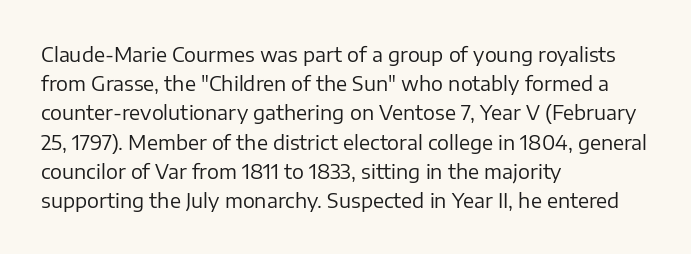
A normal amount of white space separates one row of letters from the next. The foot of each line stays bare and open. The ragged edge is on the right, which tells us the setting is flush left. This sample uses an upright cut, with every glyph sitting square on the baseline. No chunkiness to these letters — they're not bold. Does extra space separate the letters? No, they use regular spacing.
